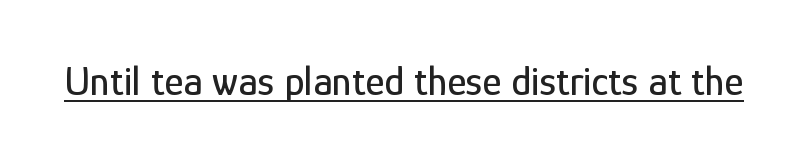
The image shows 41 px condensed sans-serif type, upright; set normal letter spacing, underlined; low stroke contrast and a medium x-height.
